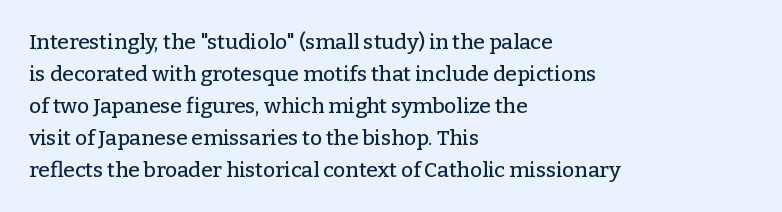
The image shows 21 px text type, upright; set left-aligned, normal line spacing (1.52x), normal letter spacing, not underlined.
